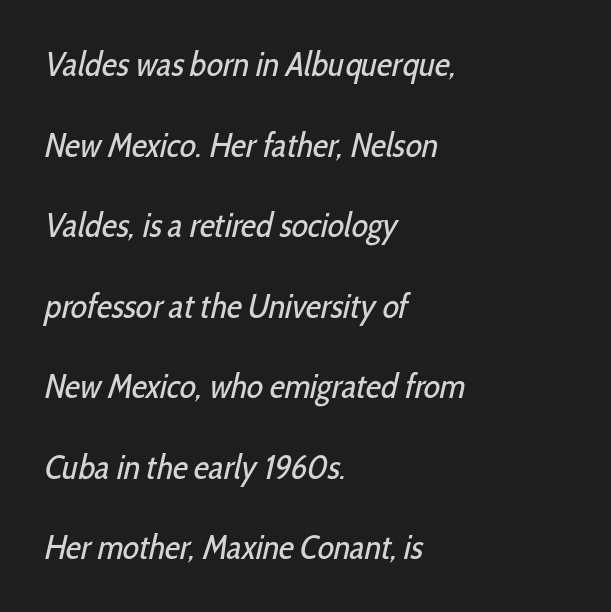
The image shows 34 px regular-weight, condensed sans-serif type; set left-aligned, loose line spacing (2.37x), normal letter spacing, not underlined; low stroke contrast and a medium x-height.
